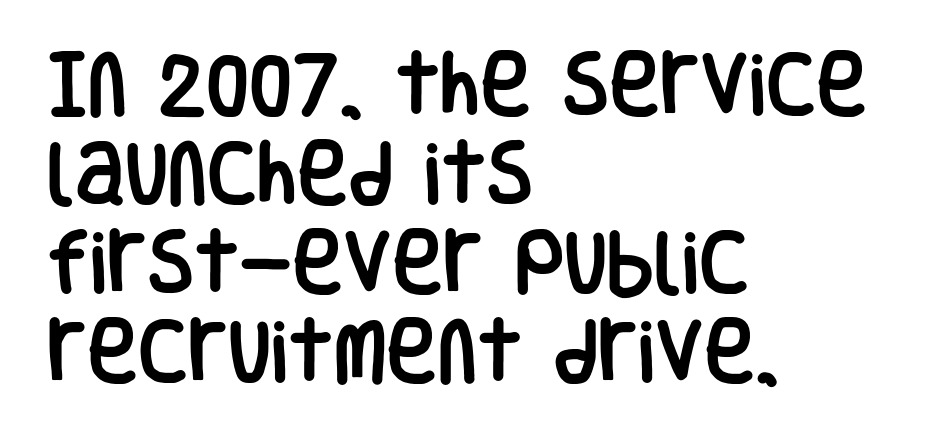
Q: Is the text italic (slanted)? A: No, it is upright.
Q: Is the typeface a serif or a sans-serif typeface? A: Sans-serif.
Q: Is the text underlined? A: No.
Q: How is the paragraph aligned? A: Left-aligned.
Q: Is the spacing between letters normal or unusually wide? A: Normal.
Q: Is the spacing between lines tight, normal or loose? A: Normal.
Q: Width (condensed, normal, or wide)? A: Condensed.
Q: Stroke contrast? A: Low.
Q: x-height? A: Large.
Q: Monospaced? A: No.
